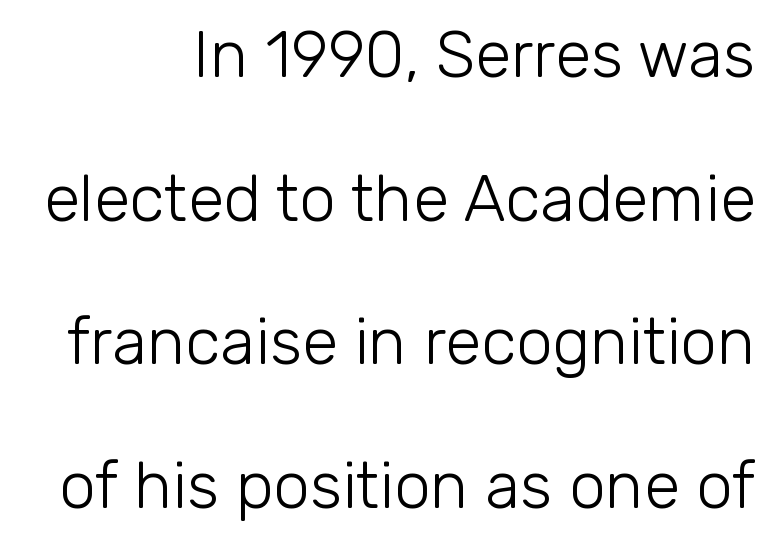
{"serif": "no", "italic": "no", "bold": "no", "weight": "light", "width": "normal", "stroke_contrast": "low", "x_height": "medium", "monospaced": "no", "underline": "no", "align": "right", "line_spacing": "loose", "line_spacing_ratio": 2.21, "letter_spacing": "normal", "letter_spacing_em": 0.0, "glyph_px": 65}
